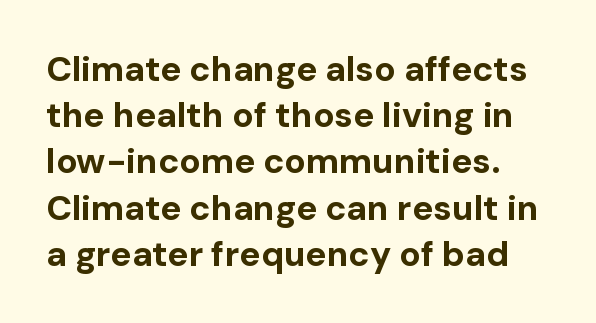
{"serif": "no", "italic": "no", "bold": "yes", "weight": "bold", "width": "normal", "stroke_contrast": "low", "x_height": "medium", "monospaced": "no", "underline": "no", "line_spacing": "normal", "line_spacing_ratio": 1.32, "letter_spacing": "normal", "letter_spacing_em": 0.0, "glyph_px": 35}
